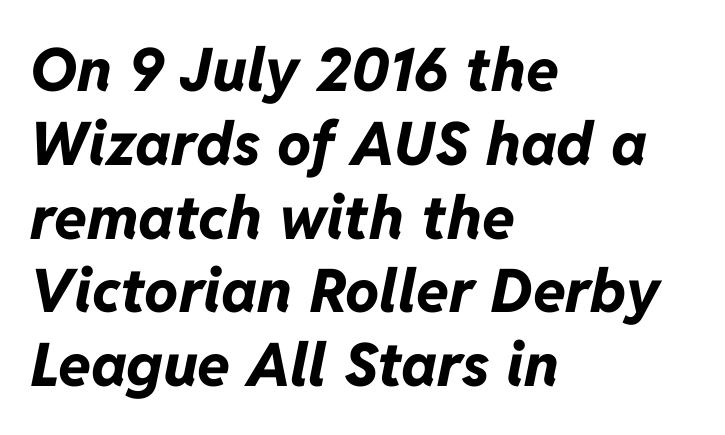
The image shows 60 px bold type, italic (leaning right); set left-aligned, line spacing 1.23x, normal letter spacing, not underlined; low stroke contrast and a medium x-height.
